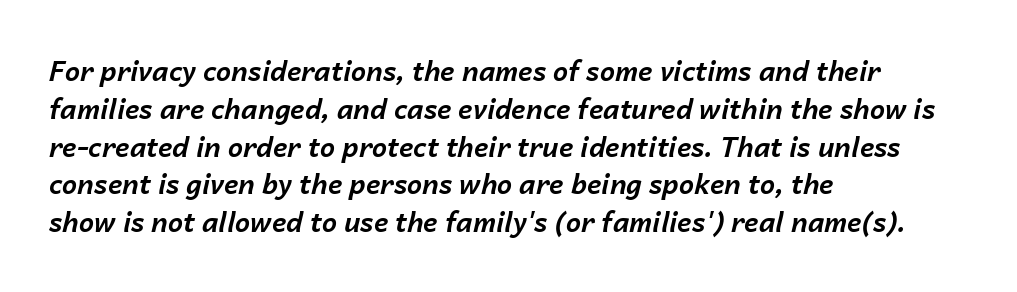
The image shows 27 px bold type, italic (leaning right); set left-aligned, normal line spacing (1.4x), normal letter spacing, not underlined.
